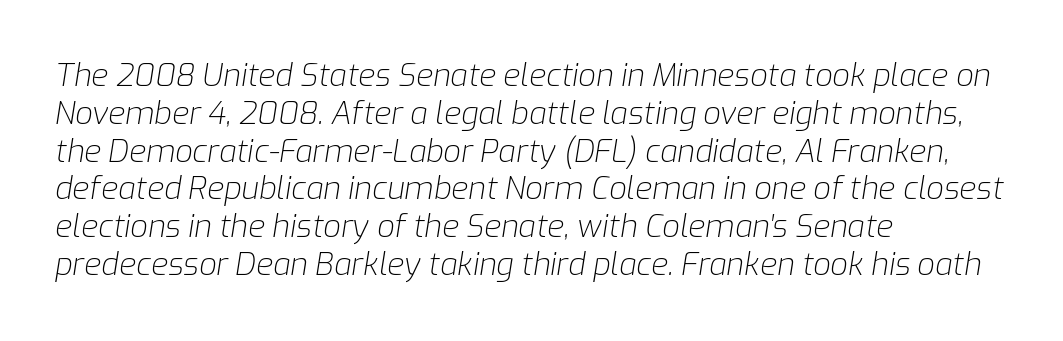
The image shows 31 px light type, italic (leaning right); set left-aligned, line spacing 1.22x, normal letter spacing, not underlined; low stroke contrast and a medium x-height.
